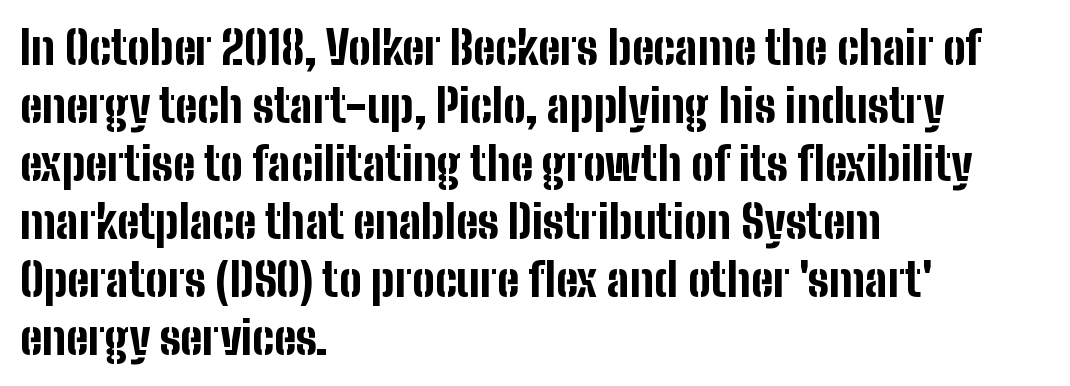
{"serif": "no", "italic": "no", "bold": "yes", "weight": "bold", "width": "condensed", "stroke_contrast": "low", "x_height": "medium", "monospaced": "no", "underline": "no", "align": "left", "line_spacing": "normal", "line_spacing_ratio": 1.29, "letter_spacing": "normal", "letter_spacing_em": 0.0, "glyph_px": 45}
